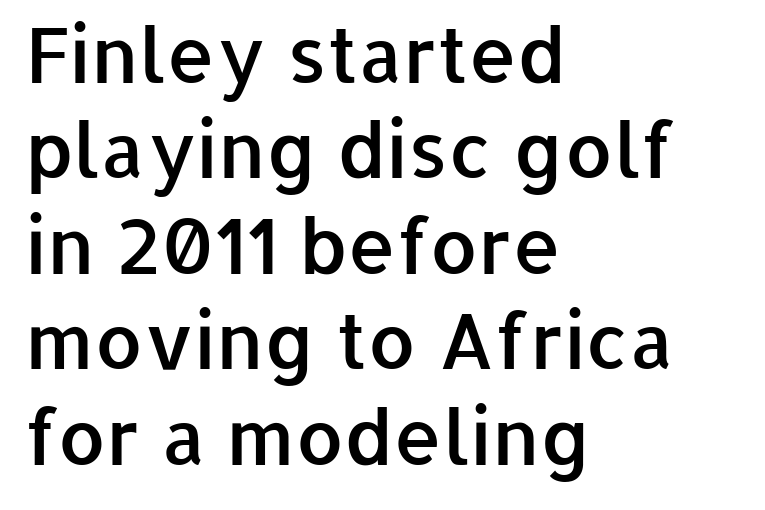
Does the weight exceed regular? Yes, but only to semibold. These lines were composed using upright roman letters. The letters advance in unequal steps, a hallmark of proportional type. Horizontal alignment here is leftward, the default for most running prose. The horizontal fit of the characters is conventional and even. Quick note: underline off.
